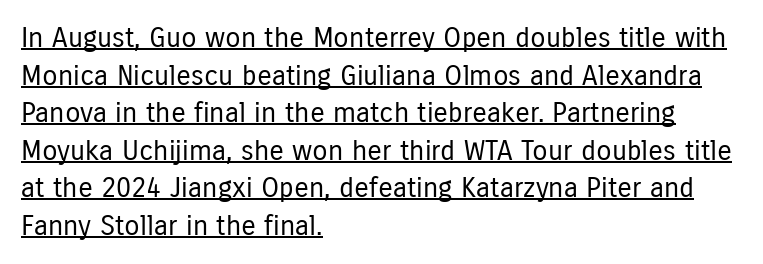
{"serif": "no", "italic": "no", "bold": "no", "weight": "regular", "width": "condensed", "stroke_contrast": "low", "x_height": "medium", "monospaced": "no", "underline": "yes", "align": "left", "line_spacing": "normal", "line_spacing_ratio": 1.34, "letter_spacing": "normal", "letter_spacing_em": 0.0, "glyph_px": 28}
